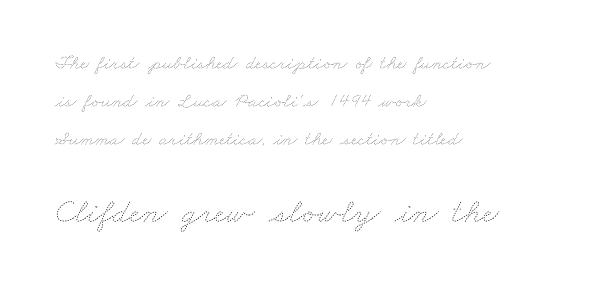
{"bold": "no", "weight": "thin", "width": "wide", "stroke_contrast": "low", "x_height": "small", "monospaced": "no", "underline": "no", "align": "left", "line_spacing": "loose", "line_spacing_ratio": 1.91, "letter_spacing": "normal", "letter_spacing_em": 0.0, "larger_block": "second", "size_ratio": 1.75, "glyph_px": 35}
